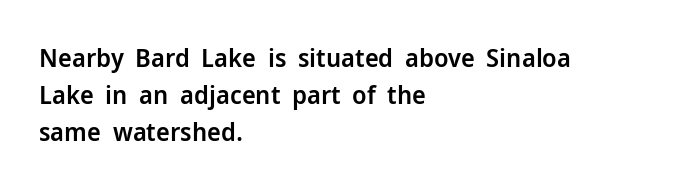
The strokes are fattened partway — semibold, not bold. The rendering uses a moderate line-height, typical for paragraphs. This sample uses plain, unmodified letter spacing. Any mark beneath the type? The region is blank.
